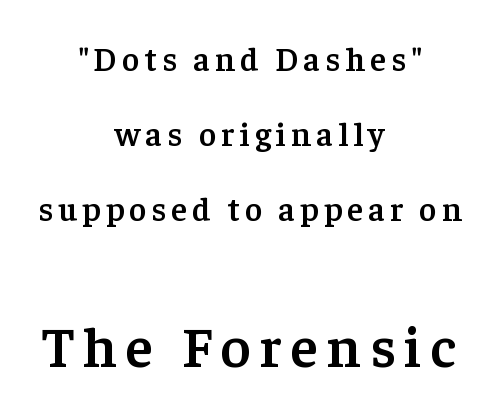
{"serif": "yes", "italic": "no", "bold": "semi", "weight": "semibold", "width": "normal", "stroke_contrast": "low", "x_height": "medium", "monospaced": "no", "underline": "no", "align": "center", "line_spacing": "loose", "line_spacing_ratio": 2.28, "larger_block": "second", "size_ratio": 1.73, "glyph_px": 57}
